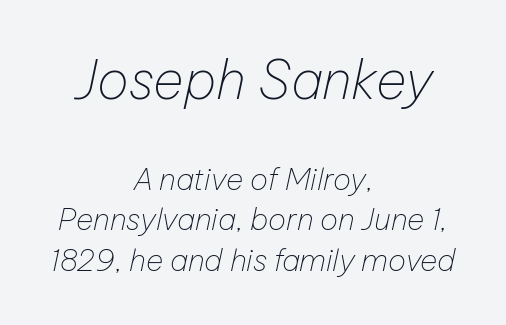
Q: Is the text bold? A: No.
Q: Is the text italic (slanted)? A: Yes, it leans right by about 12 degrees.
Q: Is the text underlined? A: No.
Q: How is the paragraph aligned? A: Centered.
Q: Is the spacing between letters normal or unusually wide? A: Normal.
Q: Is the spacing between lines tight, normal or loose? A: Normal.
Q: Which block of text is set in a larger size, the first (top) or the second (bottom)? A: The first (top) one.
Q: Width (condensed, normal, or wide)? A: Normal.
Q: Stroke contrast? A: Low.
Q: x-height? A: Medium.
Q: Monospaced? A: No.
